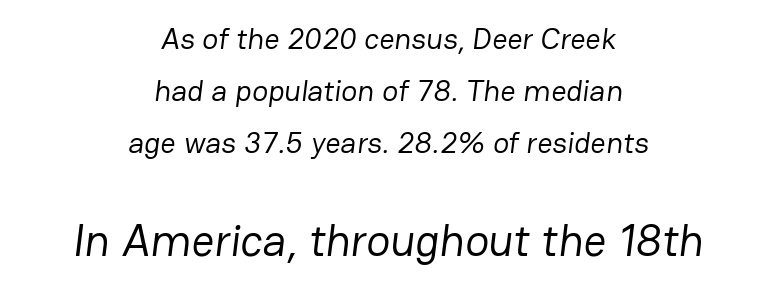
The image shows 45 px regular-weight sans-serif type; set centered, line spacing 1.73x, normal letter spacing, not underlined; the second (bottom) block is 1.5x larger; low stroke contrast and a medium x-height.
